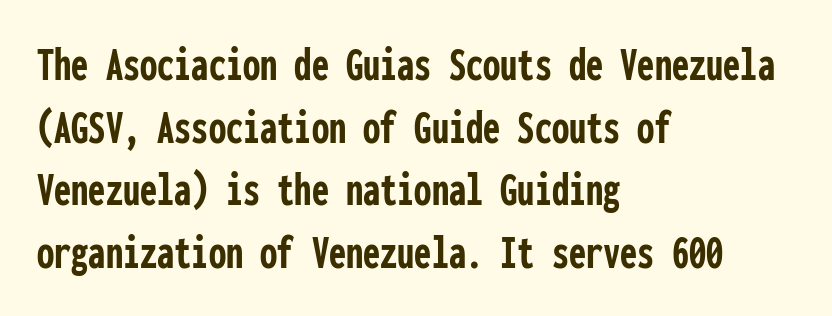
Q: Is the text bold? A: Yes.
Q: Is the text italic (slanted)? A: No, it is upright.
Q: Is the typeface a serif or a sans-serif typeface? A: Sans-serif.
Q: Is the text underlined? A: No.
Q: How is the paragraph aligned? A: Left-aligned.
Q: Is the spacing between letters normal or unusually wide? A: Normal.
Q: Is the spacing between lines tight, normal or loose? A: Normal.
Q: Width (condensed, normal, or wide)? A: Condensed.
Q: Stroke contrast? A: Low.
Q: x-height? A: Medium.
Q: Monospaced? A: Yes.
